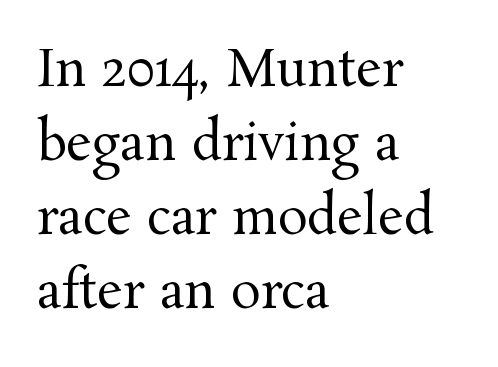
Baseline-to-baseline distance is the conventional proportion of letter height. The weight would be labelled regular, book, light, or lighter still. Reading down the block, your eye returns to a fixed left position each line. Varying glyph widths throughout — classic text-font behaviour. A typesetter would mark this as roman, not italic.
